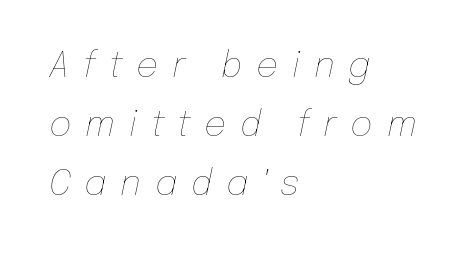
The image shows 35 px thin type, italic (leaning right); set left-aligned, normal line spacing (1.68x), unusually wide letter spacing (+0.39 em), not underlined; low stroke contrast and a medium x-height.
